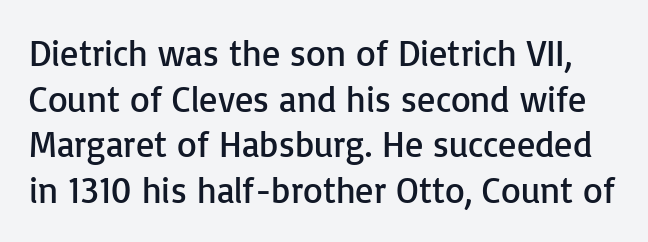
Q: Is the text bold? A: No.
Q: Is the text italic (slanted)? A: No, it is upright.
Q: Is the typeface a serif or a sans-serif typeface? A: Sans-serif.
Q: Is the text underlined? A: No.
Q: Is the spacing between letters normal or unusually wide? A: Normal.
Q: Is the spacing between lines tight, normal or loose? A: Normal.
Q: Width (condensed, normal, or wide)? A: Normal.
Q: Stroke contrast? A: Low.
Q: x-height? A: Medium.
Q: Monospaced? A: No.
